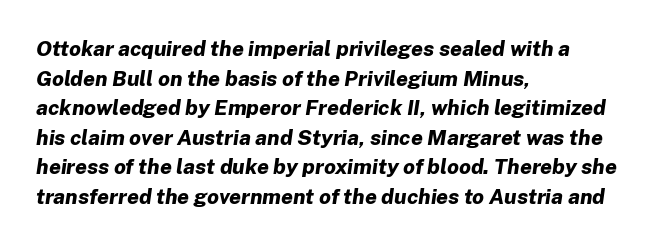
{"italic": "yes", "lean": "right", "slant_degrees": 8, "bold": "yes", "underline": "no", "align": "left", "line_spacing": "normal", "line_spacing_ratio": 1.41, "letter_spacing": "normal", "letter_spacing_em": 0.0, "glyph_px": 21}
